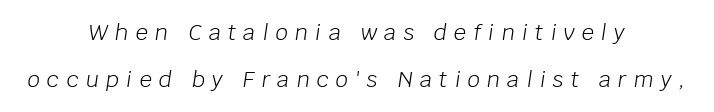
{"italic": "yes", "lean": "right", "slant_degrees": 8, "bold": "no", "underline": "no", "align": "center", "line_spacing": "loose", "line_spacing_ratio": 2.14, "letter_spacing": "wide", "letter_spacing_em": 0.32, "glyph_px": 22}
